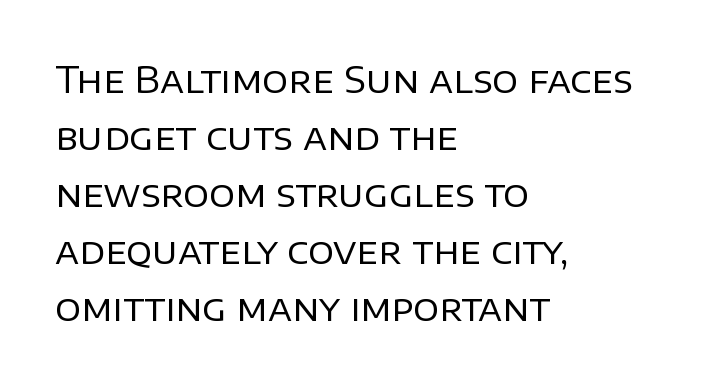
Q: Is the text bold? A: No.
Q: Is the text italic (slanted)? A: No, it is upright.
Q: Is the typeface a serif or a sans-serif typeface? A: Sans-serif.
Q: Is the text underlined? A: No.
Q: How is the paragraph aligned? A: Left-aligned.
Q: Is the spacing between letters normal or unusually wide? A: Normal.
Q: Is the spacing between lines tight, normal or loose? A: Normal.
Q: Width (condensed, normal, or wide)? A: Normal.
Q: Stroke contrast? A: Low.
Q: x-height? A: Large.
Q: Monospaced? A: No.
